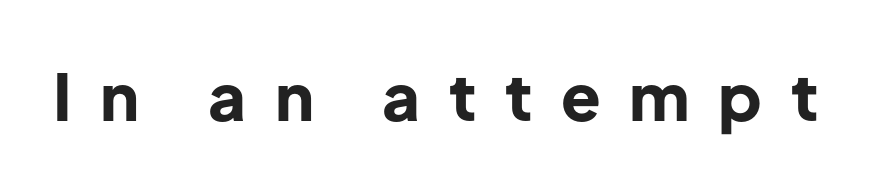
{"serif": "no", "italic": "no", "bold": "yes", "weight": "bold", "width": "normal", "stroke_contrast": "low", "x_height": "medium", "monospaced": "no", "underline": "no", "letter_spacing": "wide", "letter_spacing_em": 0.44, "glyph_px": 65}
